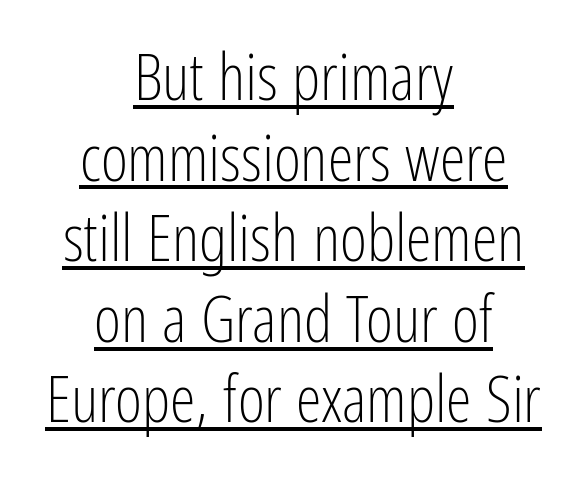
{"serif": "no", "italic": "no", "bold": "no", "weight": "light", "width": "condensed", "stroke_contrast": "low", "x_height": "medium", "monospaced": "no", "underline": "yes", "align": "center", "line_spacing_ratio": 1.24, "letter_spacing": "normal", "letter_spacing_em": 0.0, "glyph_px": 65}
